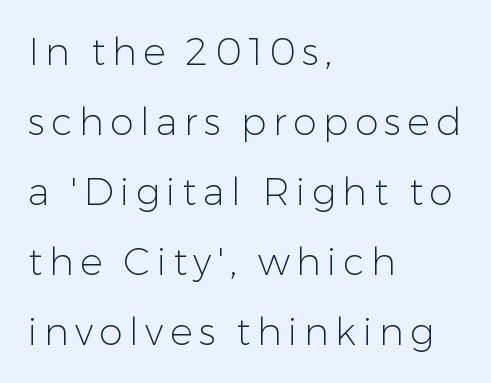
{"serif": "no", "italic": "no", "bold": "no", "weight": "light", "width": "normal", "stroke_contrast": "low", "x_height": "medium", "monospaced": "no", "underline": "no", "align": "left", "line_spacing_ratio": 1.84, "glyph_px": 38}
